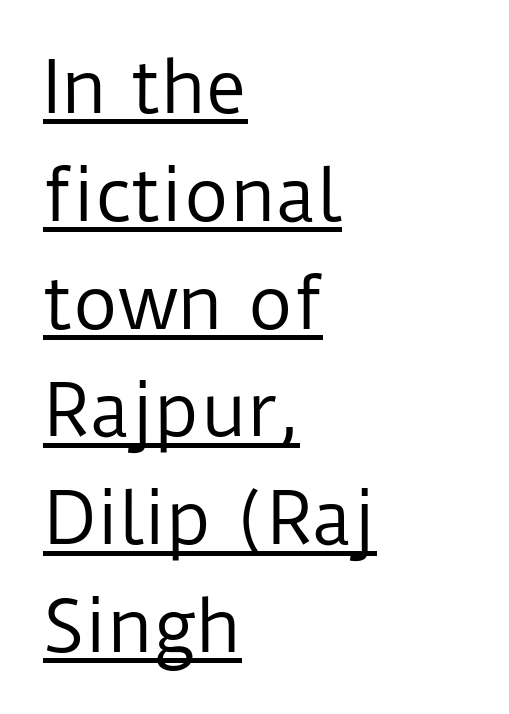
Q: Is the text bold? A: No.
Q: Is the text italic (slanted)? A: No, it is upright.
Q: Is the typeface a serif or a sans-serif typeface? A: Sans-serif.
Q: Is the text underlined? A: Yes.
Q: How is the paragraph aligned? A: Left-aligned.
Q: Is the spacing between letters normal or unusually wide? A: Normal.
Q: Is the spacing between lines tight, normal or loose? A: Normal.
Q: Width (condensed, normal, or wide)? A: Normal.
Q: Stroke contrast? A: Low.
Q: x-height? A: Medium.
Q: Monospaced? A: No.
